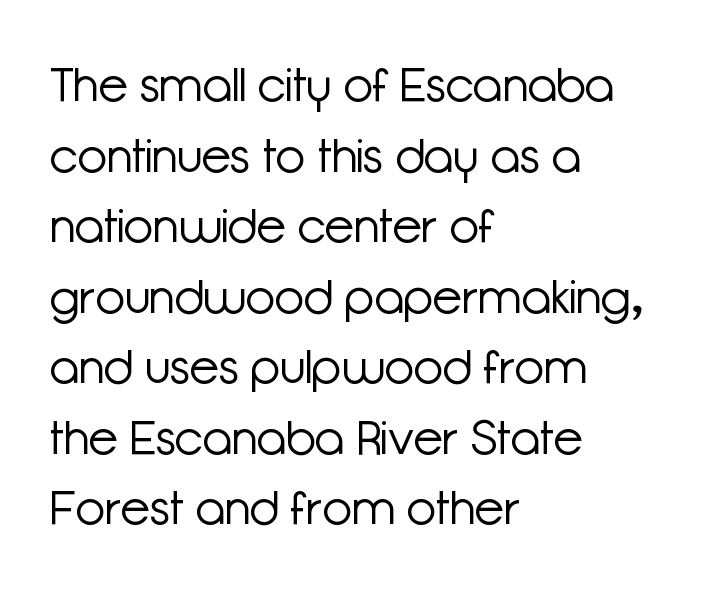
The block of text has a typical density, with ordinary space between rows. The strokes are not fattened; the text isn't bold. Each word holds together tightly as a unit, with standard inter-letter gaps. Spacing verdict: proportional, widths tailored to each character. A bare baseline throughout the passage. No italicization has been applied; the sample stays upright.
